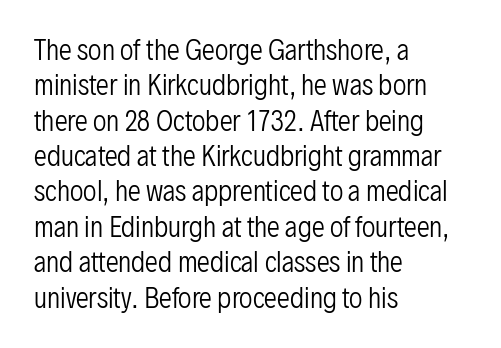
Q: Is the text bold? A: No.
Q: Is the text italic (slanted)? A: No, it is upright.
Q: Is the text underlined? A: No.
Q: How is the paragraph aligned? A: Left-aligned.
Q: Is the spacing between letters normal or unusually wide? A: Normal.
Q: Is the spacing between lines tight, normal or loose? A: Normal.
